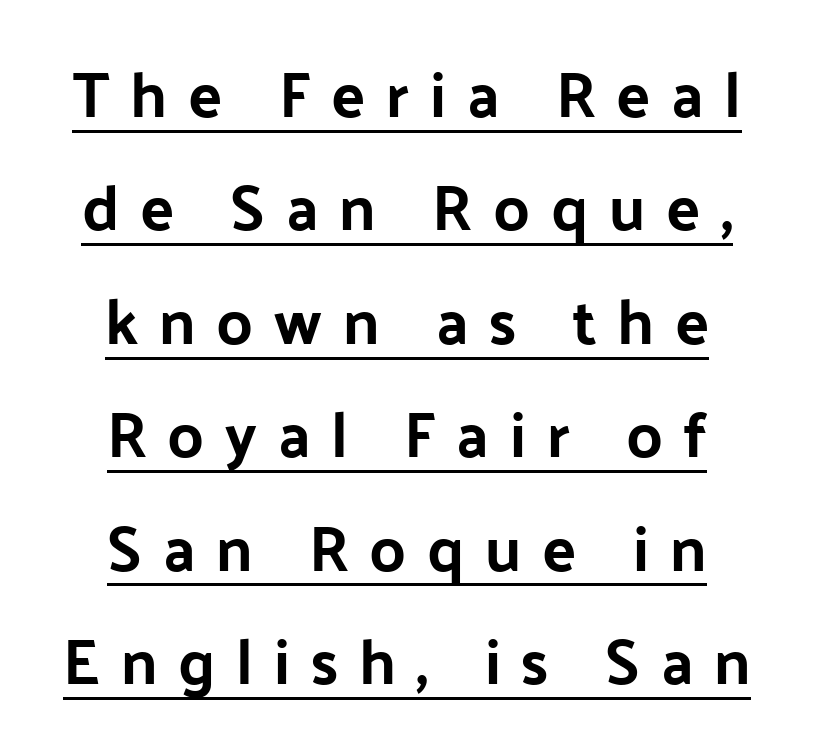
Underlining? Definitely there. Here the glyphs are tracked loosely, breaking word shapes into spaced letters. Unlike italic type, these characters show no tilt at all. The lines in this sample share a center point and differ in where they start and stop. The typesetting leans heavy: a genuine bold.
